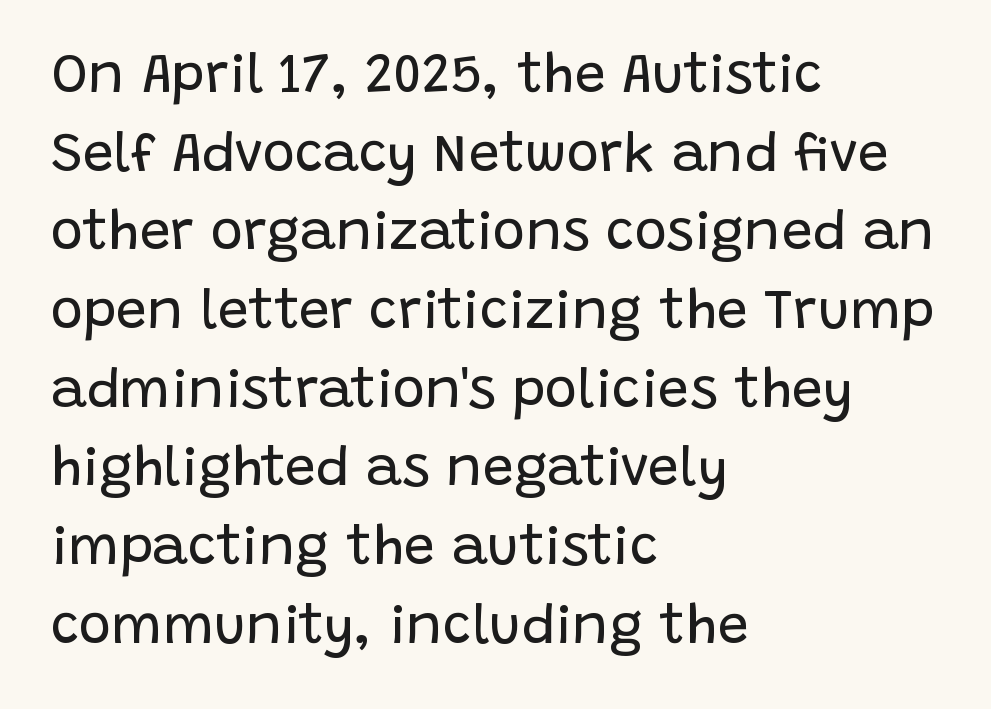
Type without underlining. The lettering stays uniformly vertical, giving the passage a roman look. A typesetter would call this proportional, since set widths differ per character. Compared with typical body copy, the letter spacing here is the same.
